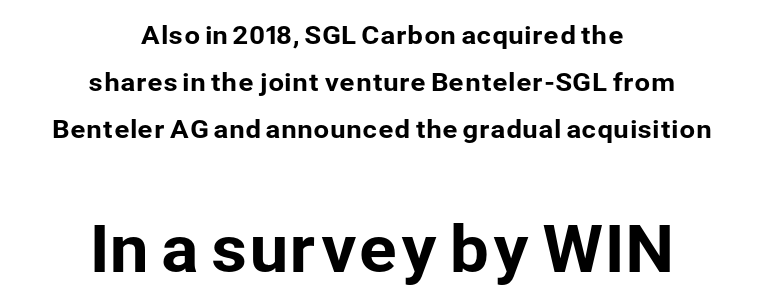
Q: Is the text italic (slanted)? A: No, it is upright.
Q: Is the typeface a serif or a sans-serif typeface? A: Sans-serif.
Q: Is the text underlined? A: No.
Q: How is the paragraph aligned? A: Centered.
Q: Is the spacing between letters normal or unusually wide? A: Normal.
Q: Which block of text is set in a larger size, the first (top) or the second (bottom)? A: The second (bottom) one.
Q: Width (condensed, normal, or wide)? A: Normal.
Q: Stroke contrast? A: Low.
Q: x-height? A: Medium.
Q: Monospaced? A: No.
